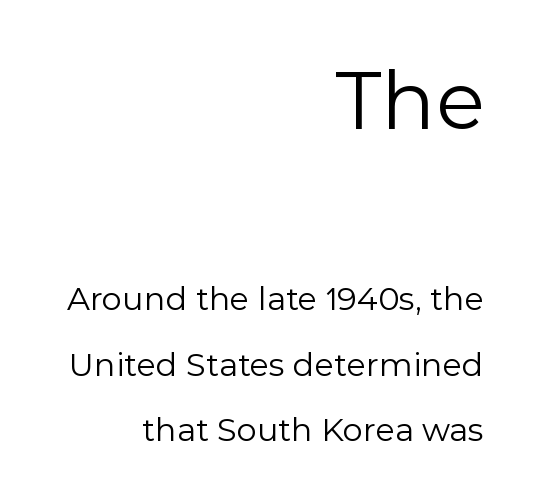
Q: Is the text bold? A: No.
Q: Is the text italic (slanted)? A: No, it is upright.
Q: Is the typeface a serif or a sans-serif typeface? A: Sans-serif.
Q: Is the text underlined? A: No.
Q: How is the paragraph aligned? A: Right-aligned.
Q: Is the spacing between letters normal or unusually wide? A: Normal.
Q: Is the spacing between lines tight, normal or loose? A: Loose.
Q: Which block of text is set in a larger size, the first (top) or the second (bottom)? A: The first (top) one.
Q: Width (condensed, normal, or wide)? A: Normal.
Q: x-height? A: Medium.
Q: Monospaced? A: No.
